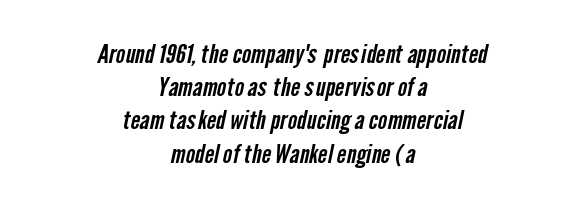
The image shows 25 px text type; set centered, normal line spacing (1.33x), normal letter spacing, not underlined.
